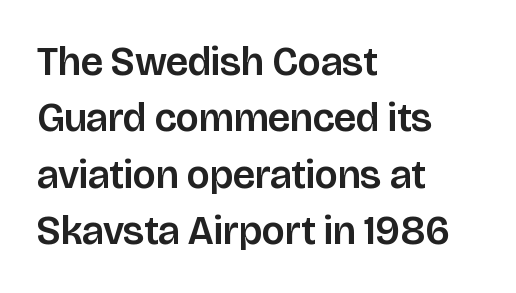
Q: Is the text italic (slanted)? A: No, it is upright.
Q: Is the typeface a serif or a sans-serif typeface? A: Sans-serif.
Q: Is the text underlined? A: No.
Q: How is the paragraph aligned? A: Left-aligned.
Q: Is the spacing between letters normal or unusually wide? A: Normal.
Q: Is the spacing between lines tight, normal or loose? A: Normal.
Q: Width (condensed, normal, or wide)? A: Normal.
Q: Stroke contrast? A: Low.
Q: x-height? A: Large.
Q: Monospaced? A: No.
